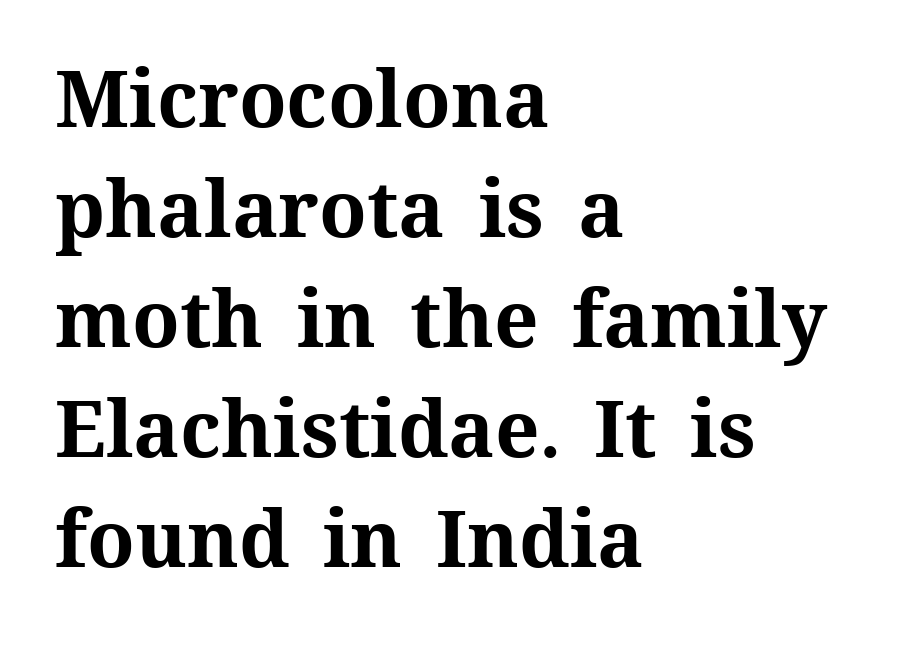
The image shows 78 px bold type, upright; set left-aligned, normal line spacing (1.41x), normal letter spacing, not underlined; medium stroke contrast and a medium x-height.
